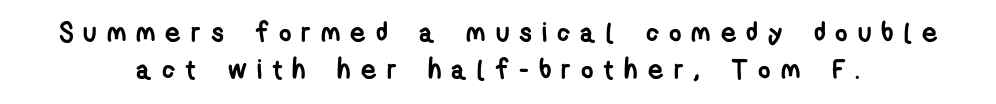
There is plenty of visible air inserted between adjacent glyphs. The face used here has the dense, thick strokes of a bold. These lines stack symmetrically, like a column narrowing and widening about its center. The baseline area is clear. Regarding leading, the lines here are spaced in the standard way.
